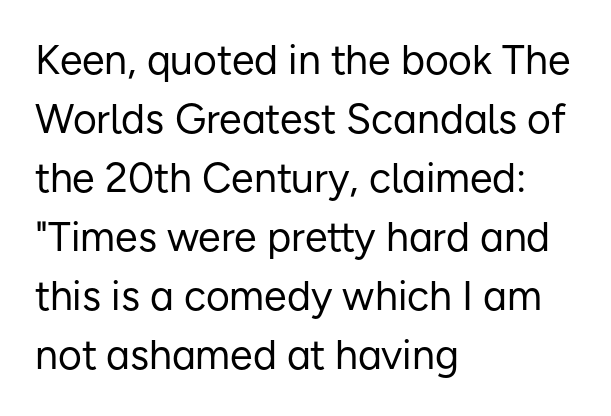
Q: Is the text bold? A: No.
Q: Is the text italic (slanted)? A: No, it is upright.
Q: Is the typeface a serif or a sans-serif typeface? A: Sans-serif.
Q: Is the text underlined? A: No.
Q: How is the paragraph aligned? A: Left-aligned.
Q: Is the spacing between letters normal or unusually wide? A: Normal.
Q: Is the spacing between lines tight, normal or loose? A: Normal.
Q: Width (condensed, normal, or wide)? A: Normal.
Q: Stroke contrast? A: Low.
Q: x-height? A: Medium.
Q: Monospaced? A: No.
